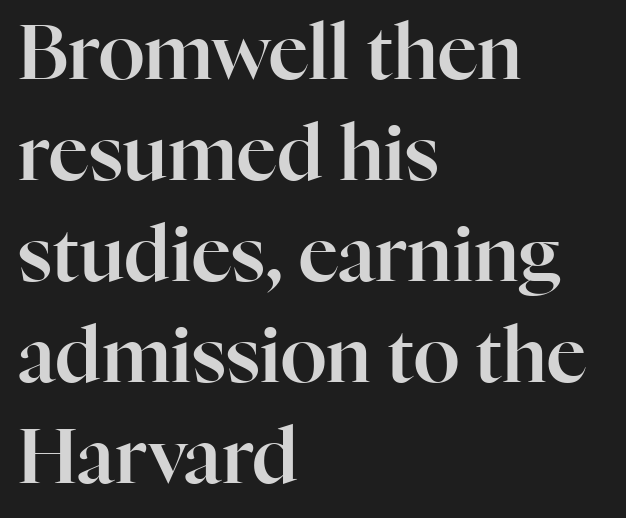
The image shows 76 px serif type, upright; set left-aligned, normal line spacing (1.33x), normal letter spacing, not underlined; high stroke contrast and a medium x-height.
